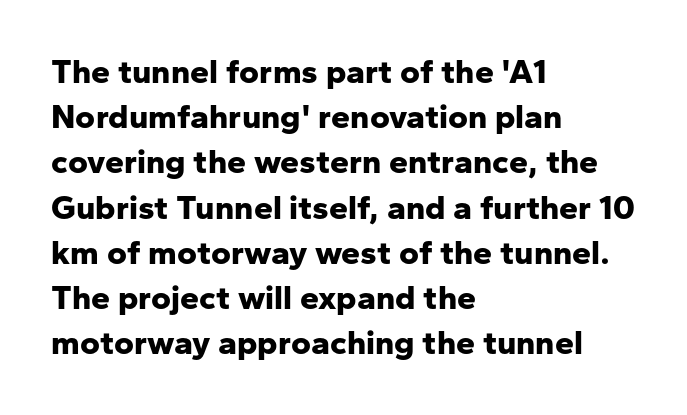
Q: Is the text bold? A: Yes.
Q: Is the text italic (slanted)? A: No, it is upright.
Q: Is the typeface a serif or a sans-serif typeface? A: Sans-serif.
Q: Is the text underlined? A: No.
Q: How is the paragraph aligned? A: Left-aligned.
Q: Is the spacing between letters normal or unusually wide? A: Normal.
Q: Is the spacing between lines tight, normal or loose? A: Normal.
Q: Width (condensed, normal, or wide)? A: Normal.
Q: Stroke contrast? A: Low.
Q: x-height? A: Medium.
Q: Monospaced? A: No.
